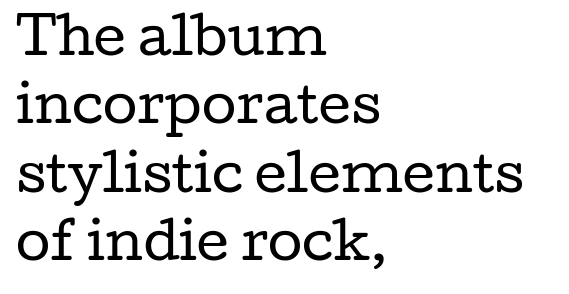
Q: Is the text bold? A: No.
Q: Is the text italic (slanted)? A: No, it is upright.
Q: Is the typeface a serif or a sans-serif typeface? A: Serif.
Q: Is the text underlined? A: No.
Q: How is the paragraph aligned? A: Left-aligned.
Q: Is the spacing between letters normal or unusually wide? A: Normal.
Q: Is the spacing between lines tight, normal or loose? A: Normal.
Q: Width (condensed, normal, or wide)? A: Wide.
Q: Stroke contrast? A: Low.
Q: x-height? A: Medium.
Q: Monospaced? A: No.
